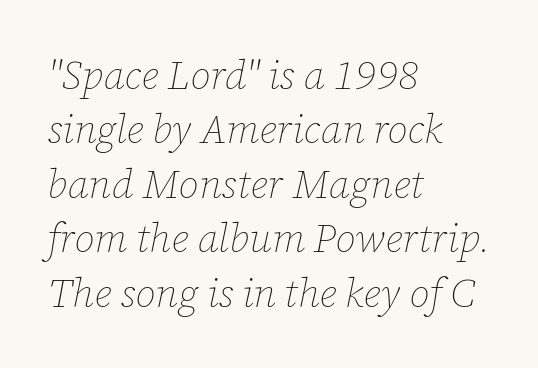
{"italic": "yes", "lean": "right", "slant_degrees": 12, "bold": "no", "weight": "thin", "width": "normal", "stroke_contrast": "low", "x_height": "medium", "monospaced": "no", "underline": "no", "align": "left", "line_spacing": "normal", "line_spacing_ratio": 1.36, "letter_spacing": "normal", "letter_spacing_em": 0.0, "glyph_px": 40}
